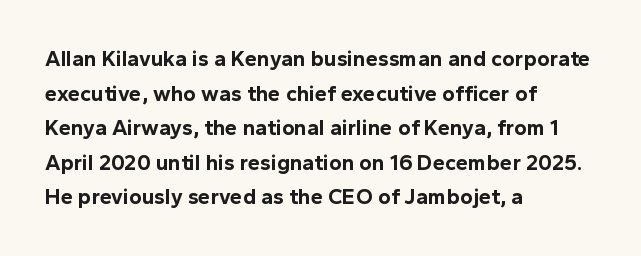
The image shows 22 px bold type, upright; set left-aligned, normal line spacing (1.57x), normal letter spacing, not underlined.
